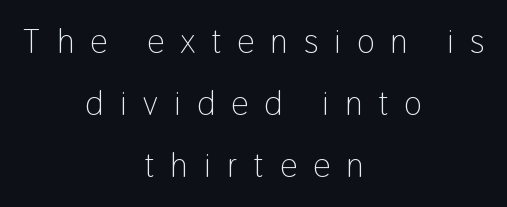
The image shows 34 px light, condensed sans-serif type, upright; set centered, line spacing 1.83x, unusually wide letter spacing (+0.48 em), not underlined; low stroke contrast and a medium x-height.
